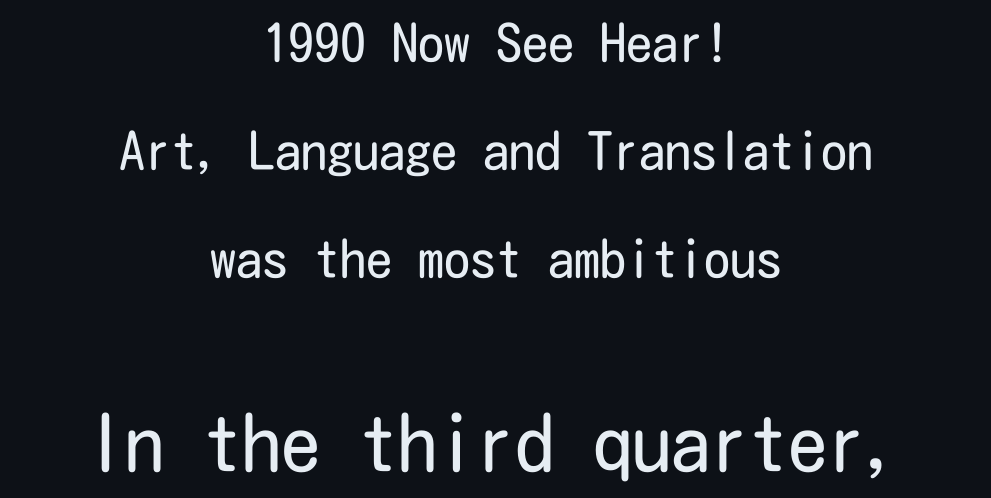
{"serif": "no", "italic": "no", "bold": "no", "weight": "regular", "width": "condensed", "stroke_contrast": "low", "x_height": "medium", "underline": "no", "align": "center", "line_spacing": "loose", "line_spacing_ratio": 2.08, "letter_spacing": "normal", "letter_spacing_em": 0.0, "larger_block": "second", "size_ratio": 1.5, "glyph_px": 78}
